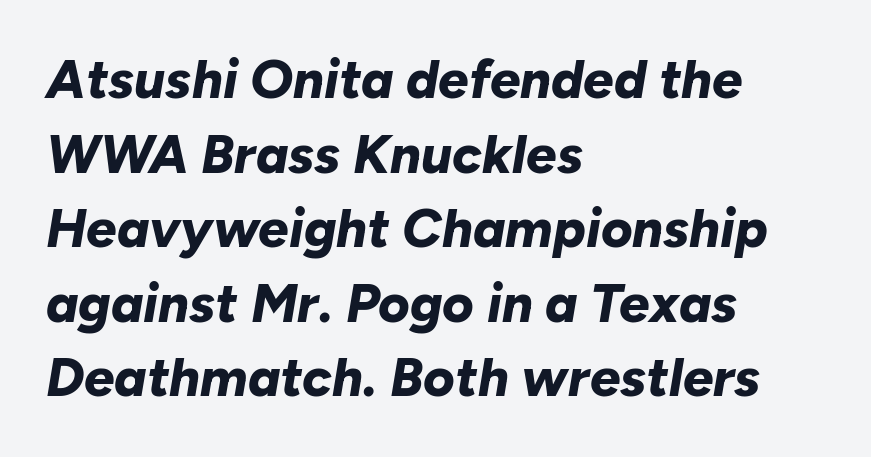
The image shows 54 px bold type, italic (leaning right); set left-aligned, normal line spacing (1.38x), normal letter spacing, not underlined; low stroke contrast and a medium x-height.
